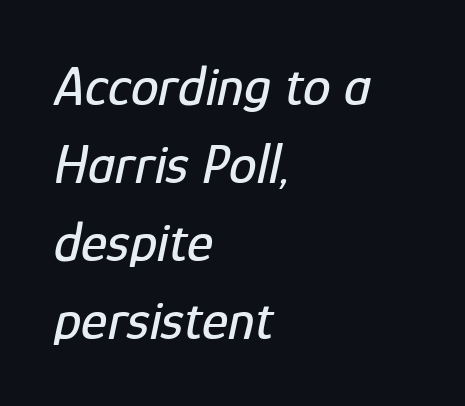
Honestly, there is no underline to notice here at all. Every character sits at an angle, as italics do. Glyph-to-glyph distance matches everyday printed text. The rag falls on the right side of this text block. Vertically, the passage feels balanced, rows spaced as you'd expect. Character widths vary here, with narrow letters taking less room than wide ones.
